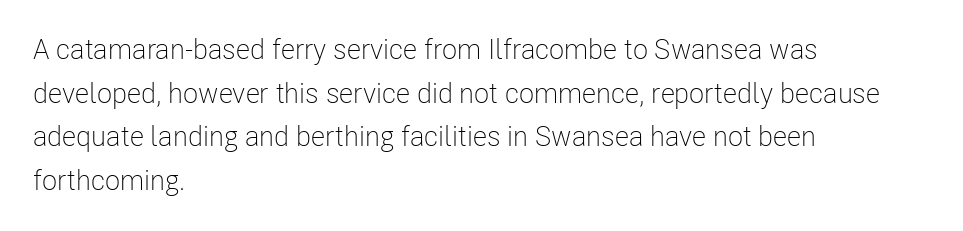
{"serif": "no", "italic": "no", "bold": "no", "weight": "light", "width": "condensed", "stroke_contrast": "low", "x_height": "medium", "monospaced": "no", "underline": "no", "align": "left", "line_spacing": "normal", "line_spacing_ratio": 1.56, "letter_spacing": "normal", "letter_spacing_em": 0.0, "glyph_px": 28}
